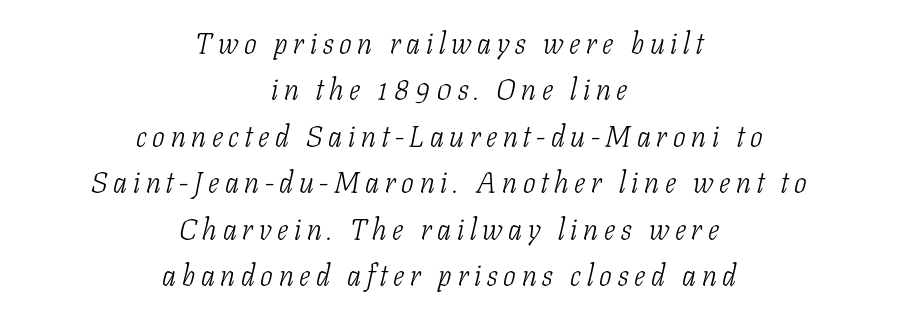
The image shows 30 px light, condensed serif type, italic (leaning right); set centered, normal line spacing (1.55x), not underlined; low stroke contrast and a medium x-height.
